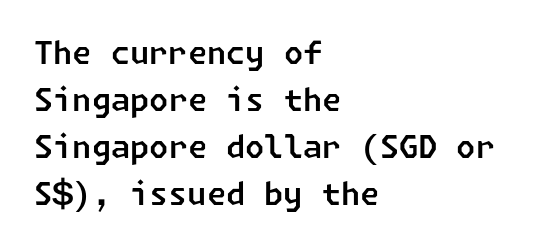
Nobody touched the tracking dial on this one. The rag falls on the right side of this text block. These lines sit exactly where default settings would place them. Regarding serifs, this sample does without them. Lines of text with bare space underneath.
